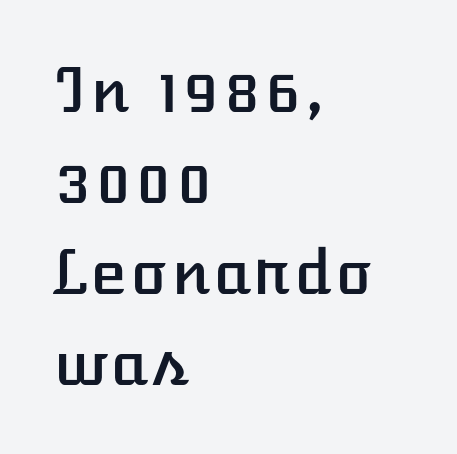
The string is rendered with underlining switched off. Characters follow at the spacing the type designer built in. The type sits square on the baseline with zero lean. Reading down the column, the eye jumps a familiar distance to each next line. Compared with a centered layout, this one pins lines to the left instead.
